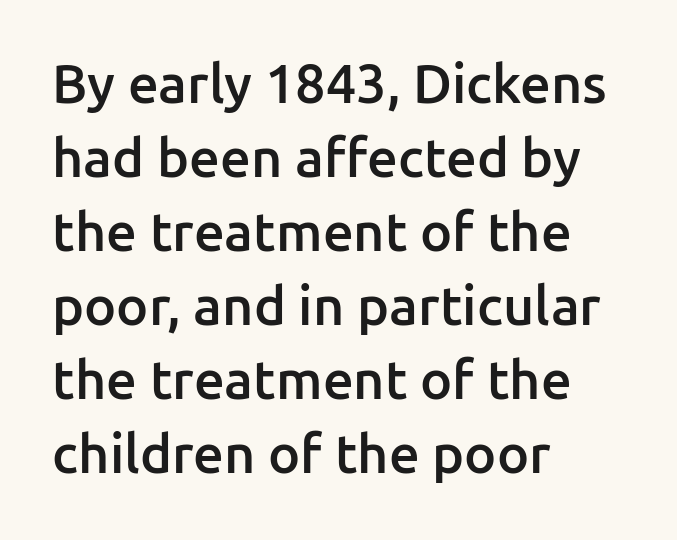
{"serif": "no", "italic": "no", "bold": "semi", "weight": "semibold", "width": "normal", "stroke_contrast": "low", "x_height": "medium", "monospaced": "no", "underline": "no", "align": "left", "line_spacing": "normal", "line_spacing_ratio": 1.37, "letter_spacing": "normal", "letter_spacing_em": 0.0, "glyph_px": 54}
